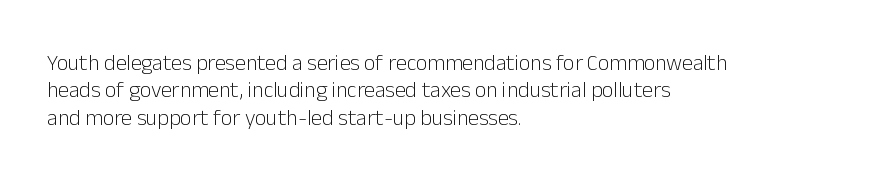
Q: Is the text bold? A: No.
Q: Is the text italic (slanted)? A: No, it is upright.
Q: Is the text underlined? A: No.
Q: How is the paragraph aligned? A: Left-aligned.
Q: Is the spacing between letters normal or unusually wide? A: Normal.
Q: Is the spacing between lines tight, normal or loose? A: Normal.
